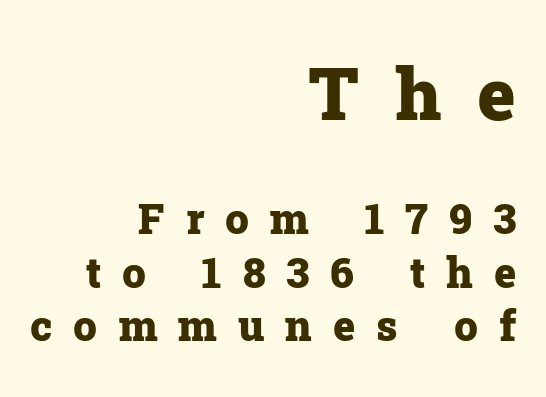
Block one is the big one; block two sits smaller underneath. The letters are bold, with thick, heavy strokes. Words appear elongated and porous because spacing is wide. Does the lettering tilt? It doesn't — this is upright. Line ends are locked; line starts wander.
